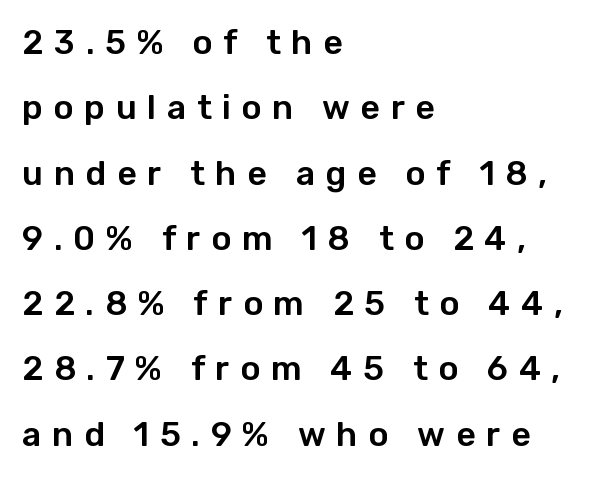
Casual observation: everything's shoved over to the left. The letters stand straight up with perfectly vertical stems. The letterforms stand isolated, each surrounded by extra space. Check the space under the baseline: it is left empty. Nothing sits at the stroke ends, so this counts as sans-serif. Is this a fixed-width face? No — the glyphs have proportional, varying widths.
